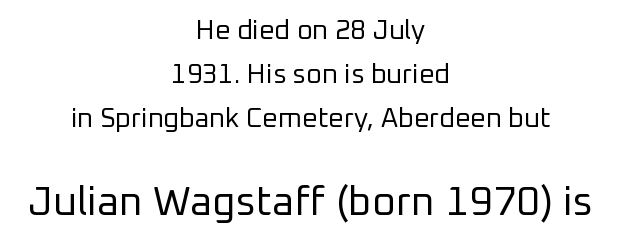
The image shows 41 px regular-weight sans-serif type, upright; set centered, normal line spacing (1.63x), normal letter spacing, not underlined; the second (bottom) block is 1.52x larger; low stroke contrast and a medium x-height.
